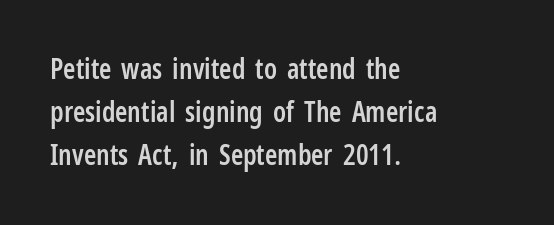
Q: Is the text bold? A: Semi-bold.
Q: Is the text italic (slanted)? A: No, it is upright.
Q: Is the typeface a serif or a sans-serif typeface? A: Sans-serif.
Q: Is the text underlined? A: No.
Q: How is the paragraph aligned? A: Left-aligned.
Q: Is the spacing between letters normal or unusually wide? A: Normal.
Q: Is the spacing between lines tight, normal or loose? A: Normal.
Q: Width (condensed, normal, or wide)? A: Condensed.
Q: Stroke contrast? A: Low.
Q: x-height? A: Medium.
Q: Monospaced? A: No.
